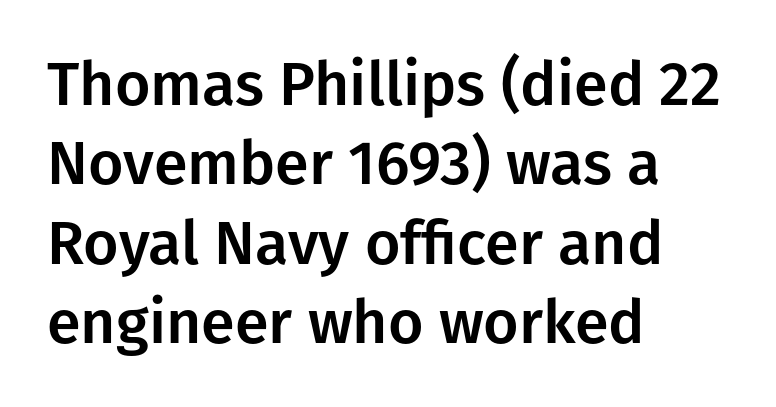
The image shows 61 px sans-serif type, upright; set left-aligned, normal line spacing (1.3x), normal letter spacing, not underlined; low stroke contrast and a medium x-height.
